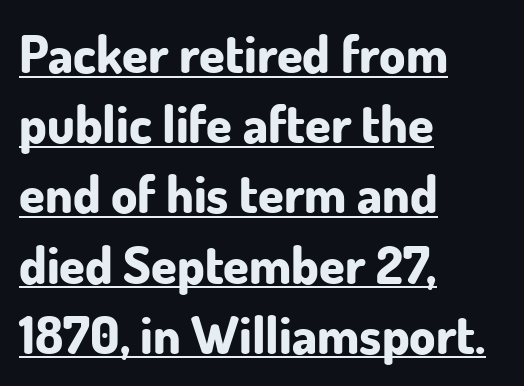
{"serif": "no", "italic": "no", "bold": "yes", "weight": "bold", "width": "normal", "stroke_contrast": "low", "x_height": "small", "monospaced": "no", "underline": "yes", "align": "left", "line_spacing": "normal", "line_spacing_ratio": 1.35, "letter_spacing": "normal", "letter_spacing_em": 0.0, "glyph_px": 52}
